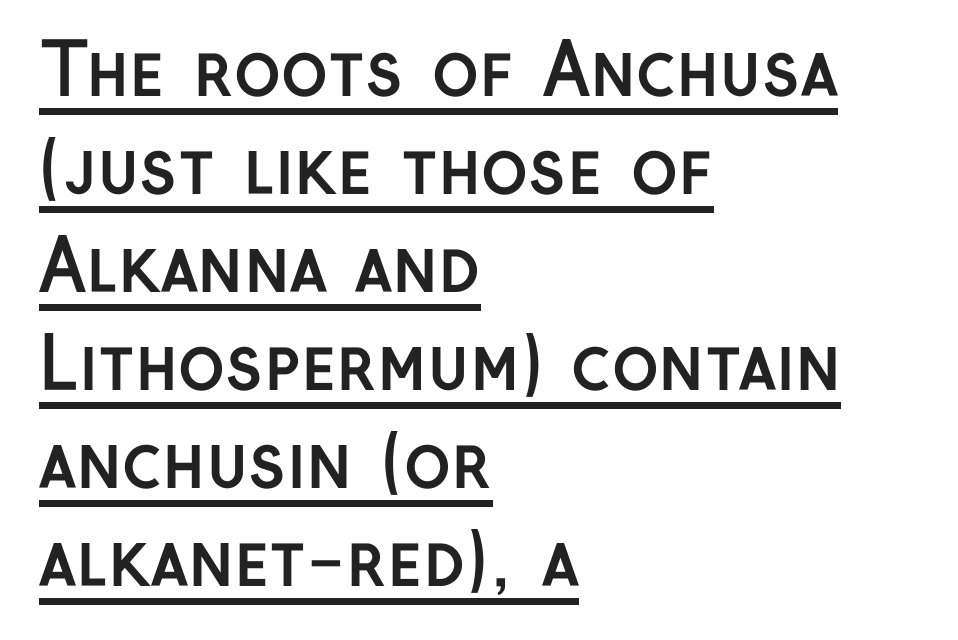
Q: Is the text bold? A: Yes.
Q: Is the text italic (slanted)? A: No, it is upright.
Q: Is the typeface a serif or a sans-serif typeface? A: Sans-serif.
Q: Is the text underlined? A: Yes.
Q: How is the paragraph aligned? A: Left-aligned.
Q: Is the spacing between letters normal or unusually wide? A: Normal.
Q: Is the spacing between lines tight, normal or loose? A: Normal.
Q: Width (condensed, normal, or wide)? A: Normal.
Q: Stroke contrast? A: Low.
Q: x-height? A: Medium.
Q: Monospaced? A: No.
